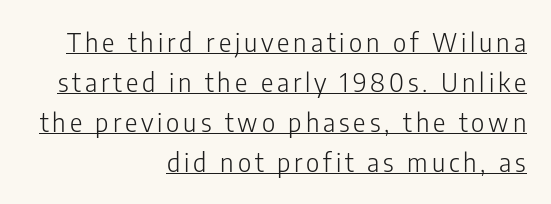
Compared with undecorated copy, this sample adds a rule below the words. The typesetting does not lean heavy: it is not bold. Reading down the column, the eye jumps a familiar distance to each next line. Unlike italic type, these characters show no tilt at all. In CSS terms this would be text-align: right.
